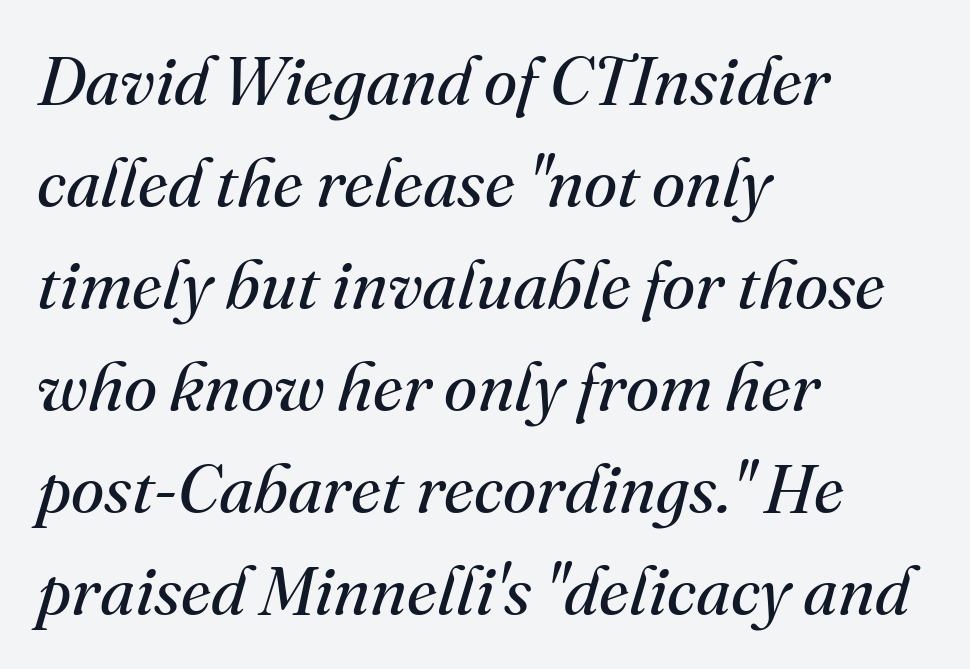
The image shows 68 px regular-weight serif type, italic (leaning right); set left-aligned, normal line spacing (1.5x), normal letter spacing, not underlined; medium stroke contrast and a small x-height.
